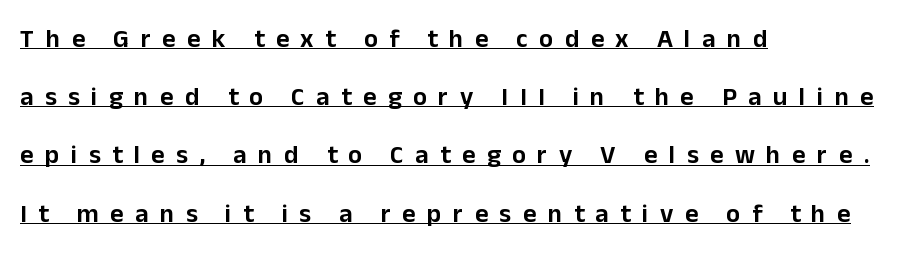
Q: Is the text italic (slanted)? A: No, it is upright.
Q: Is the text underlined? A: Yes.
Q: How is the paragraph aligned? A: Left-aligned.
Q: Is the spacing between letters normal or unusually wide? A: Unusually wide.
Q: Is the spacing between lines tight, normal or loose? A: Loose.
